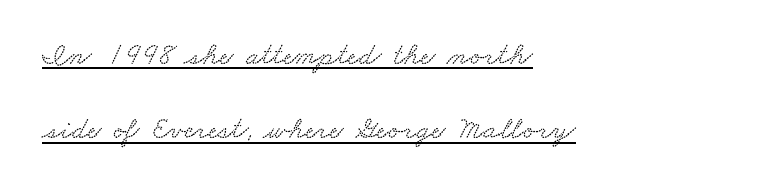
{"serif": "yes", "width": "wide", "stroke_contrast": "medium", "x_height": "small", "monospaced": "no", "underline": "yes", "align": "left", "line_spacing": "loose", "line_spacing_ratio": 2.4, "letter_spacing": "normal", "letter_spacing_em": 0.0, "glyph_px": 31}
